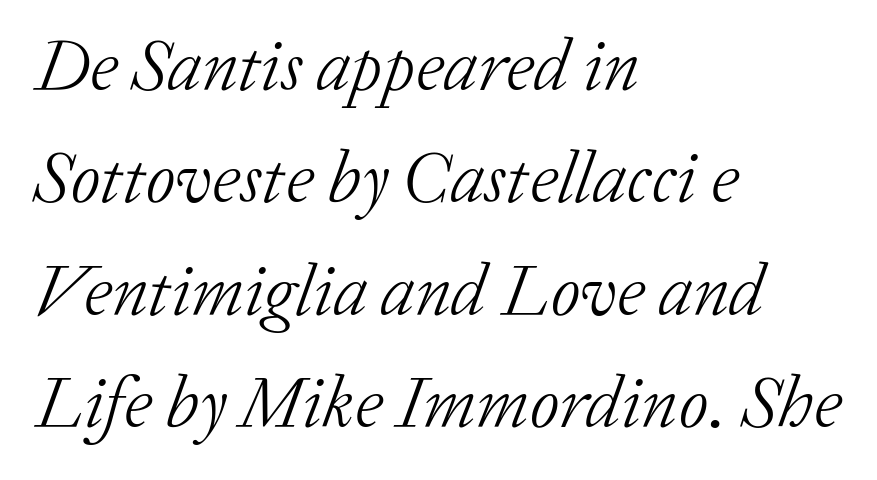
{"serif": "yes", "italic": "yes", "lean": "right", "slant_degrees": 20, "bold": "no", "weight": "light", "width": "normal", "stroke_contrast": "low", "x_height": "medium", "monospaced": "no", "underline": "no", "align": "left", "line_spacing": "normal", "line_spacing_ratio": 1.54, "letter_spacing": "normal", "letter_spacing_em": 0.0, "glyph_px": 73}
